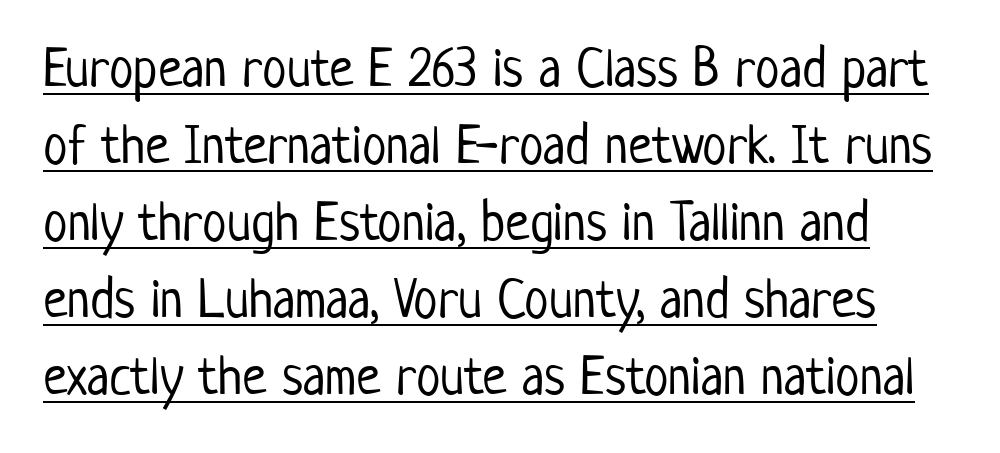
Q: Is the text bold? A: No.
Q: Is the text italic (slanted)? A: No, it is upright.
Q: Is the typeface a serif or a sans-serif typeface? A: Sans-serif.
Q: Is the text underlined? A: Yes.
Q: Is the spacing between letters normal or unusually wide? A: Normal.
Q: Is the spacing between lines tight, normal or loose? A: Normal.
Q: Width (condensed, normal, or wide)? A: Condensed.
Q: Stroke contrast? A: Low.
Q: x-height? A: Medium.
Q: Monospaced? A: No.
